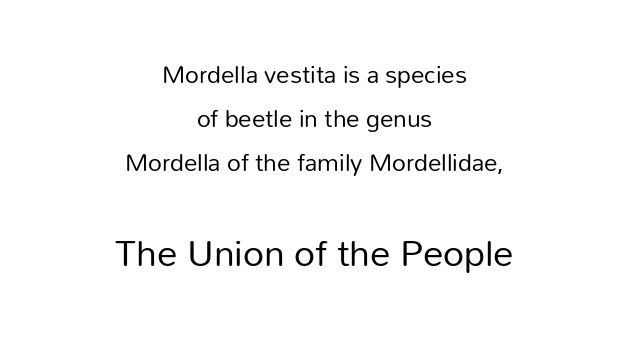
Is there any slant? The stems are plumb. Grotesque or geometric, the face here clearly has no serifs. Compared with a typical body face, this is equally light or lighter still. No extra tracking has been applied to these lines.
